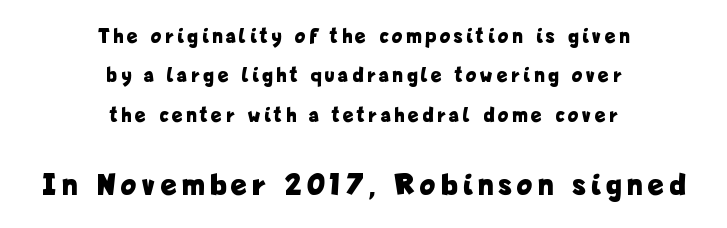
Descenders hang freely into open space. The letters stand upright; this is a roman face. Visually, the bottom section dominates because its glyphs are scaled up. The compositor balanced each line on the midline.
